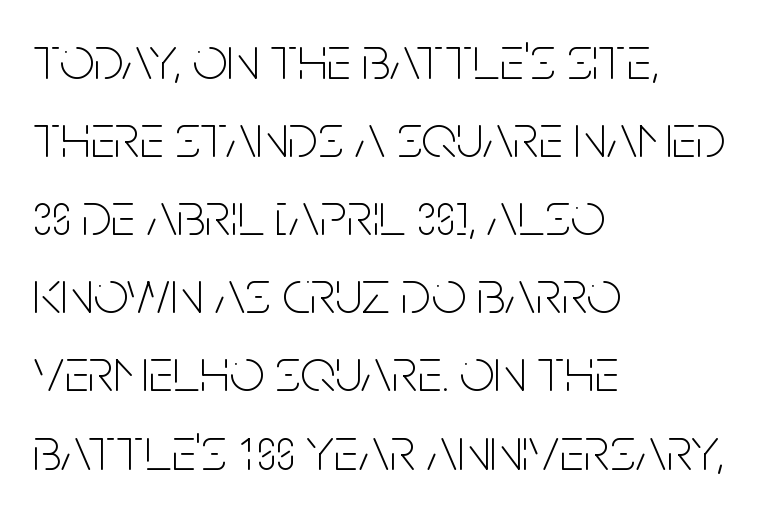
Q: Is the text bold? A: No.
Q: Is the text italic (slanted)? A: No, it is upright.
Q: Is the typeface a serif or a sans-serif typeface? A: Sans-serif.
Q: Is the text underlined? A: No.
Q: How is the paragraph aligned? A: Left-aligned.
Q: Is the spacing between letters normal or unusually wide? A: Normal.
Q: Is the spacing between lines tight, normal or loose? A: Normal.
Q: Width (condensed, normal, or wide)? A: Condensed.
Q: Stroke contrast? A: Low.
Q: x-height? A: Large.
Q: Monospaced? A: No.
